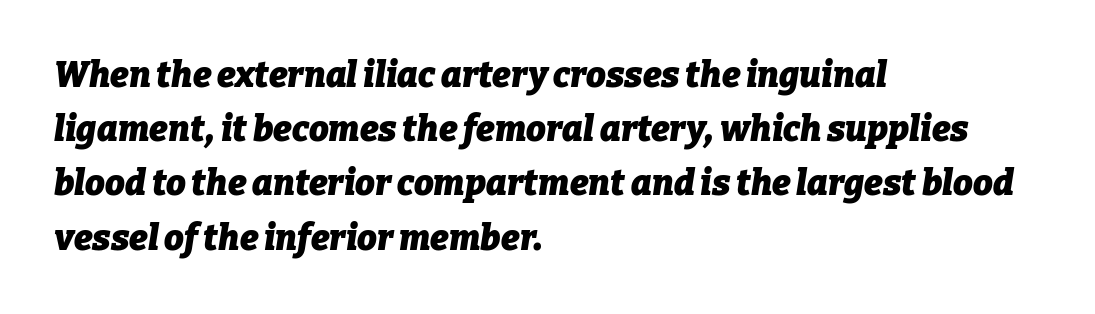
{"italic": "yes", "lean": "right", "slant_degrees": 9, "bold": "yes", "weight": "heavy", "width": "normal", "stroke_contrast": "low", "x_height": "medium", "monospaced": "no", "underline": "no", "align": "left", "line_spacing": "normal", "line_spacing_ratio": 1.55, "letter_spacing": "normal", "letter_spacing_em": 0.0, "glyph_px": 35}
